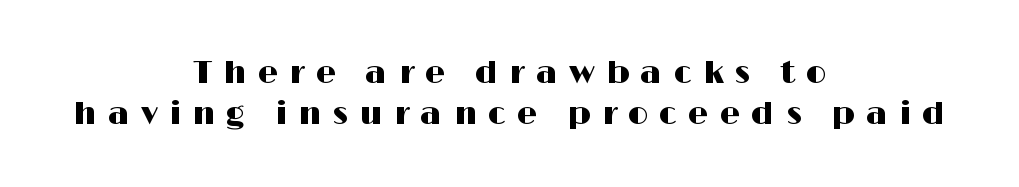
Q: Is the text italic (slanted)? A: No, it is upright.
Q: Is the typeface a serif or a sans-serif typeface? A: Sans-serif.
Q: Is the text underlined? A: No.
Q: How is the paragraph aligned? A: Centered.
Q: Is the spacing between letters normal or unusually wide? A: Unusually wide.
Q: Is the spacing between lines tight, normal or loose? A: Normal.
Q: Width (condensed, normal, or wide)? A: Wide.
Q: Stroke contrast? A: High.
Q: x-height? A: Medium.
Q: Monospaced? A: No.
